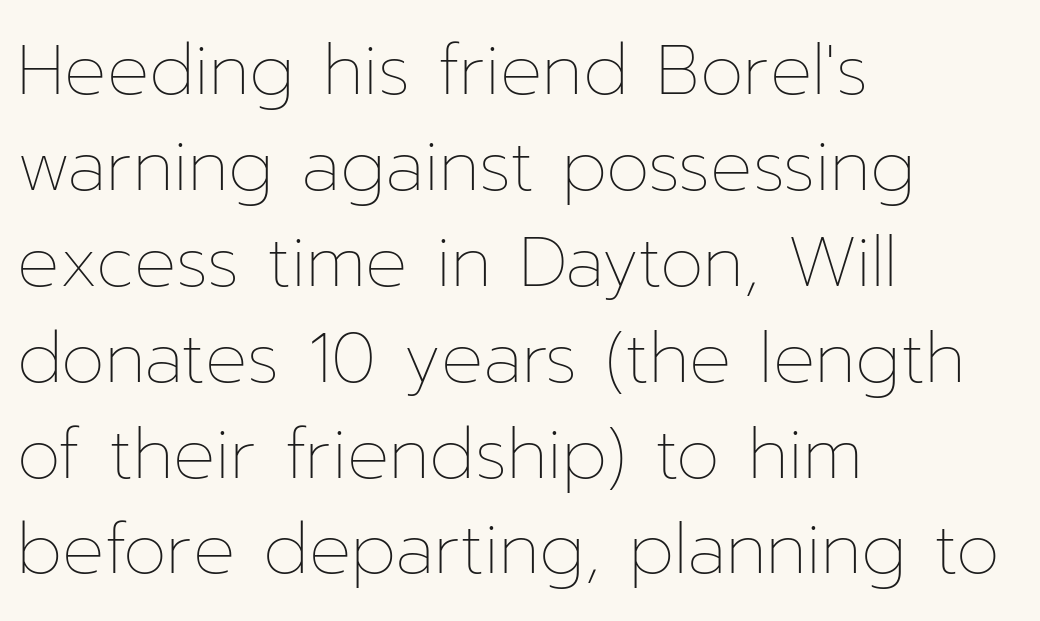
One glance says typical: line gaps are just what's usual. A typesetter would call this proportional, since set widths differ per character. Only glyphs here, with clear space below each row. The rag falls on the right side of this text block. The face looks like a standard text weight, possibly lighter. You could call the tracking neutral — neither tight nor loose.
